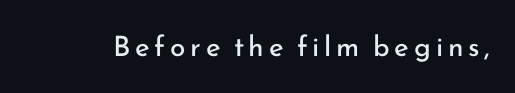
{"serif": "no", "italic": "no", "bold": "no", "weight": "regular", "width": "normal", "stroke_contrast": "low", "x_height": "small", "monospaced": "no", "underline": "no", "glyph_px": 28}
